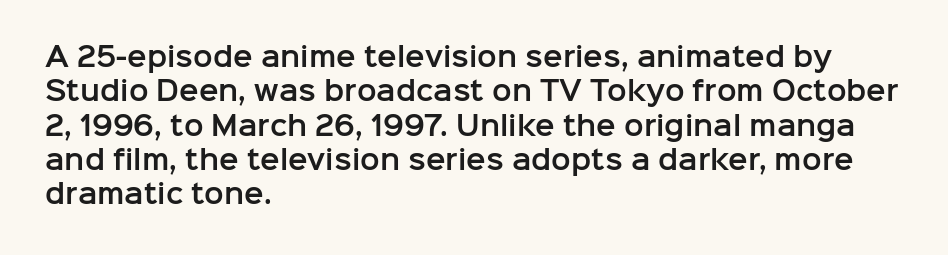
The image shows 26 px text type, upright; set left-aligned, normal line spacing (1.32x), normal letter spacing, not underlined.
